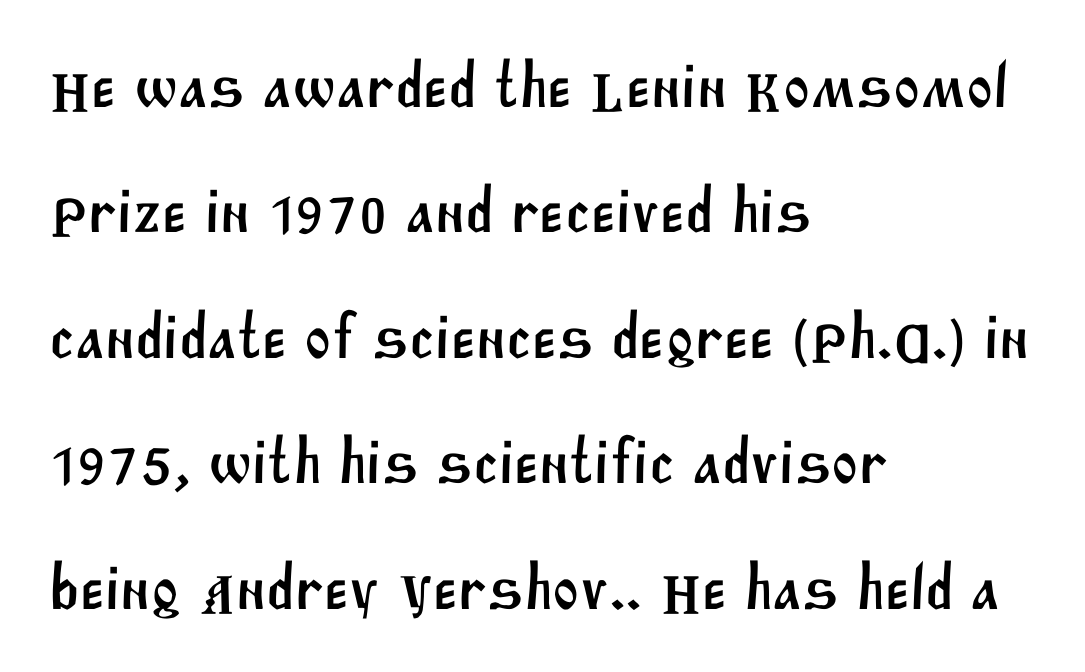
The image shows 64 px sans-serif type; set left-aligned, loose line spacing (1.96x), normal letter spacing, not underlined; medium stroke contrast and a large x-height.
